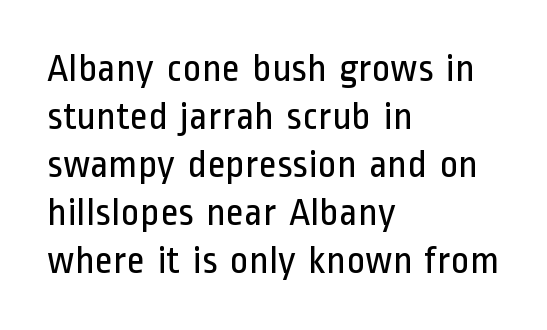
Observe the absence of serifs on each vertical stroke in this sample. Observe the ordinary spacing: letters are neighbours, not strangers. The space directly below the letters is spotless. The face used here is proportionally spaced, like ordinary book or web type.
